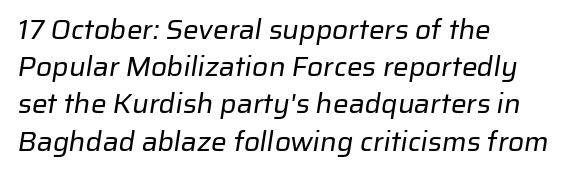
Q: Is the text bold? A: No.
Q: Is the typeface a serif or a sans-serif typeface? A: Sans-serif.
Q: Is the text underlined? A: No.
Q: How is the paragraph aligned? A: Left-aligned.
Q: Is the spacing between letters normal or unusually wide? A: Normal.
Q: Is the spacing between lines tight, normal or loose? A: Normal.
Q: Width (condensed, normal, or wide)? A: Normal.
Q: Stroke contrast? A: Low.
Q: x-height? A: Medium.
Q: Monospaced? A: No.
